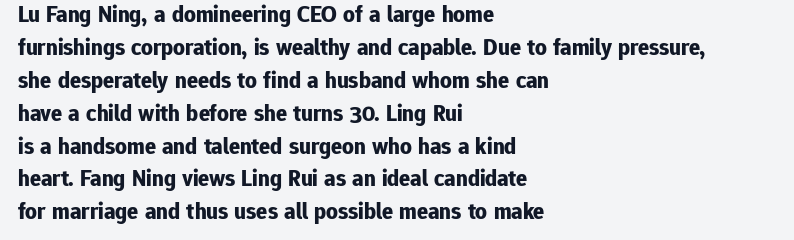
The gaps between neighbouring characters are ordinary and unremarkable. A dark, heavy texture on the line: the type is bold. Leftover space on each line is placed entirely after the last word. Reading down the column, the eye jumps a familiar distance to each next line. This is the regular roman posture of the typeface.
